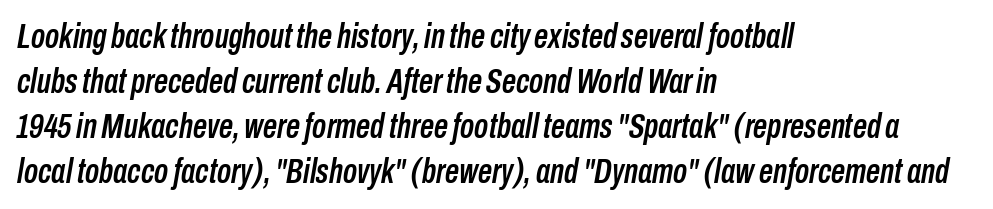
{"italic": "yes", "lean": "right", "slant_degrees": 10, "width": "condensed", "stroke_contrast": "low", "x_height": "medium", "monospaced": "no", "underline": "no", "align": "left", "line_spacing": "normal", "line_spacing_ratio": 1.29, "letter_spacing": "normal", "letter_spacing_em": 0.0, "glyph_px": 35}
